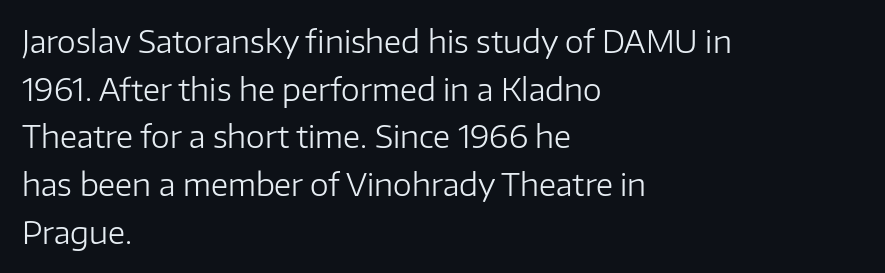
Q: Is the text bold? A: No.
Q: Is the text italic (slanted)? A: No, it is upright.
Q: Is the typeface a serif or a sans-serif typeface? A: Sans-serif.
Q: Is the text underlined? A: No.
Q: How is the paragraph aligned? A: Left-aligned.
Q: Is the spacing between letters normal or unusually wide? A: Normal.
Q: Is the spacing between lines tight, normal or loose? A: Normal.
Q: Width (condensed, normal, or wide)? A: Normal.
Q: Stroke contrast? A: Low.
Q: x-height? A: Medium.
Q: Monospaced? A: No.
